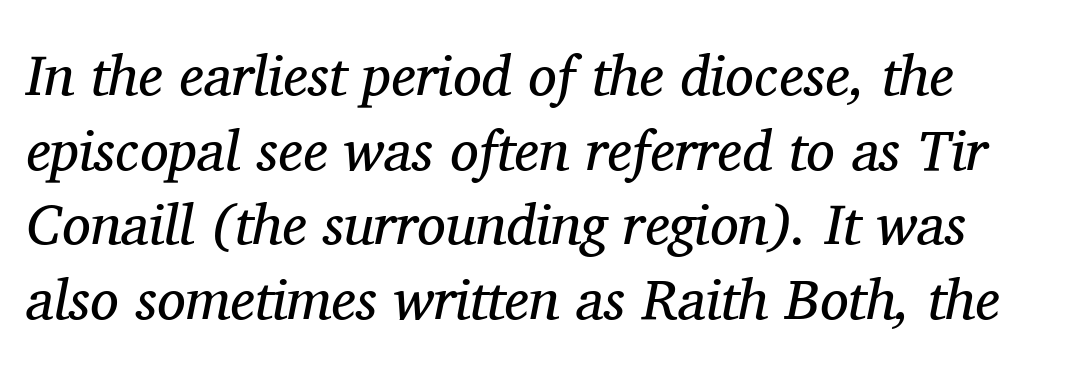
{"serif": "yes", "italic": "yes", "lean": "right", "slant_degrees": 11, "bold": "no", "weight": "regular", "width": "normal", "stroke_contrast": "medium", "x_height": "medium", "monospaced": "no", "underline": "no", "line_spacing": "normal", "line_spacing_ratio": 1.31, "letter_spacing": "normal", "letter_spacing_em": 0.0, "glyph_px": 57}
